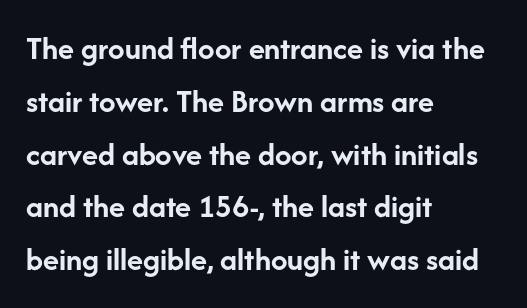
Q: Is the text bold? A: Yes.
Q: Is the text italic (slanted)? A: No, it is upright.
Q: Is the typeface a serif or a sans-serif typeface? A: Sans-serif.
Q: Is the text underlined? A: No.
Q: How is the paragraph aligned? A: Left-aligned.
Q: Is the spacing between letters normal or unusually wide? A: Normal.
Q: Is the spacing between lines tight, normal or loose? A: Normal.
Q: Width (condensed, normal, or wide)? A: Normal.
Q: Stroke contrast? A: Low.
Q: x-height? A: Medium.
Q: Monospaced? A: No.
